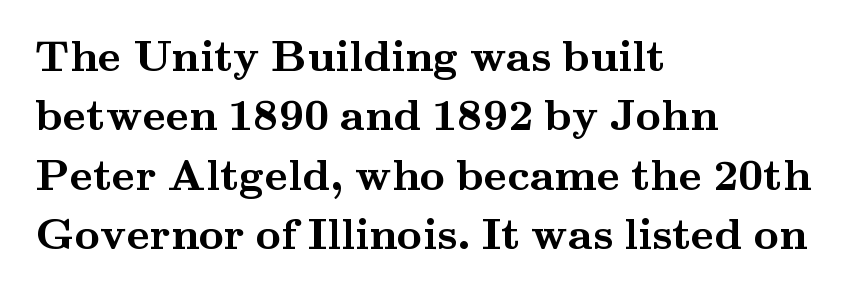
{"serif": "yes", "italic": "no", "bold": "yes", "weight": "semibold", "width": "wide", "stroke_contrast": "medium", "x_height": "small", "monospaced": "no", "underline": "no", "align": "left", "line_spacing": "normal", "line_spacing_ratio": 1.35, "letter_spacing": "normal", "letter_spacing_em": 0.0, "glyph_px": 44}
